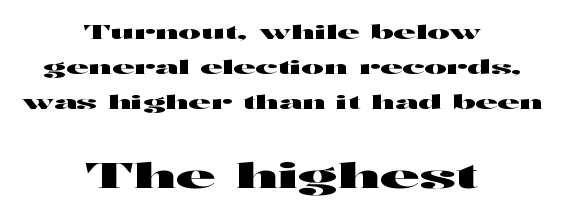
Do the characters align in a grid? No, the font is proportional. Underline: absent. The rendering enlarges the type as you move from the upper chunk to the lower. This sample uses an upright cut, with every glyph sitting square on the baseline.
